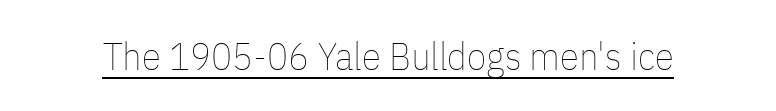
Vertical strokes here are truly vertical. These characters rest on top of a visible drawn line. Each letter keeps its own natural width here, so spacing adapts to shape. The letters look calm and open, with moderate or lighter stems. The rendering keeps characters at their native spacing.
